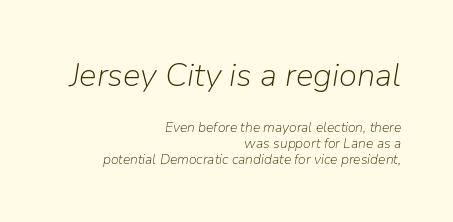
{"italic": "yes", "lean": "right", "slant_degrees": 9, "bold": "no", "weight": "light", "width": "normal", "stroke_contrast": "low", "x_height": "medium", "monospaced": "no", "underline": "no", "align": "right", "line_spacing_ratio": 1.16, "letter_spacing": "normal", "letter_spacing_em": 0.0, "larger_block": "first", "size_ratio": 2.36, "glyph_px": 33}
